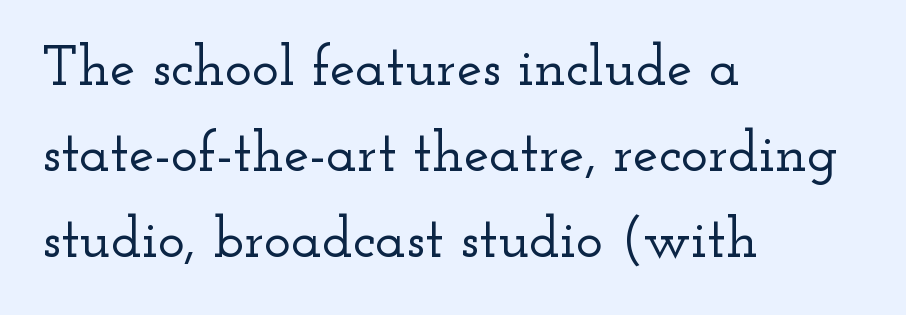
{"serif": "yes", "italic": "no", "width": "wide", "stroke_contrast": "low", "x_height": "small", "monospaced": "no", "underline": "no", "align": "left", "line_spacing": "normal", "line_spacing_ratio": 1.51, "letter_spacing": "normal", "letter_spacing_em": 0.0, "glyph_px": 57}
